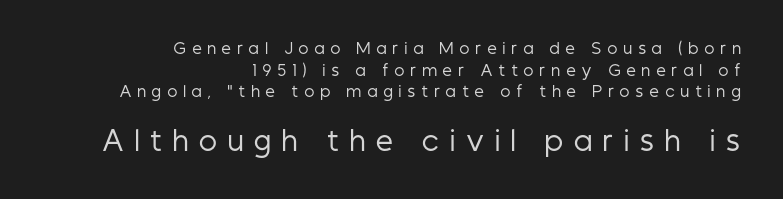
The image shows 27 px text type, upright; set right-aligned, normal line spacing (1.45x), unusually wide letter spacing (+0.4 em), not underlined; the second (bottom) block is 1.8x larger.
